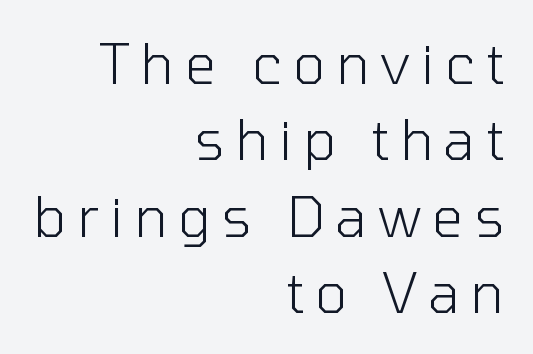
The type is letterspaced generously, with wide tracking. The lines in this sample share a right terminus and differ only in where they begin. No extra ink here — the face is not bold. The typeface chosen for these lines omits serifs. This rendering features lettering with no underline. Do the characters align in a grid? No, the font is proportional.
